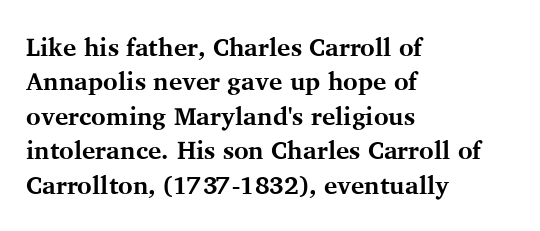
The image shows 25 px bold type, upright; set left-aligned, normal line spacing (1.38x), normal letter spacing, not underlined.
